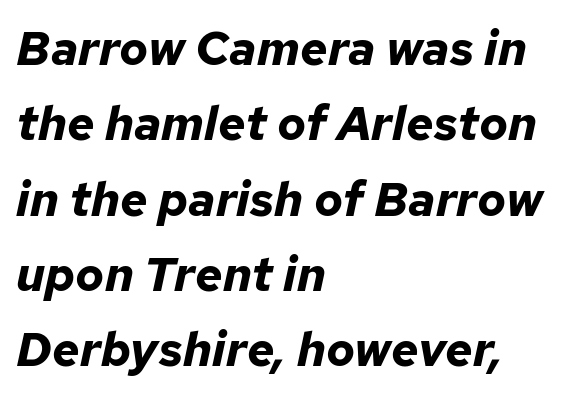
Q: Is the text bold? A: Yes.
Q: Is the text italic (slanted)? A: Yes, it leans right by about 12 degrees.
Q: Is the text underlined? A: No.
Q: How is the paragraph aligned? A: Left-aligned.
Q: Is the spacing between letters normal or unusually wide? A: Normal.
Q: Is the spacing between lines tight, normal or loose? A: Normal.
Q: Width (condensed, normal, or wide)? A: Normal.
Q: Stroke contrast? A: Low.
Q: x-height? A: Medium.
Q: Monospaced? A: No.
